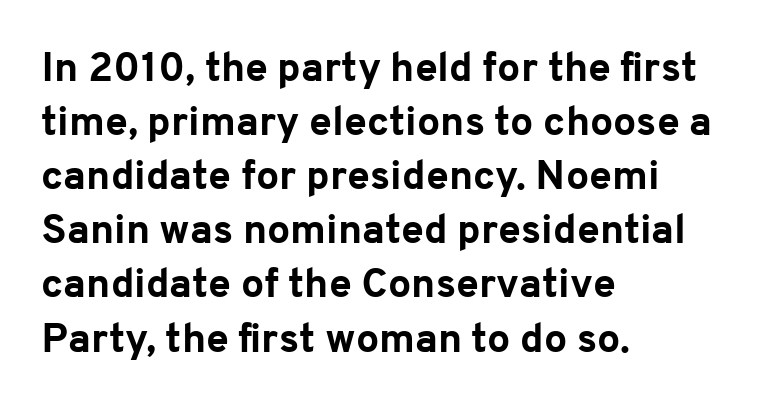
{"serif": "no", "italic": "no", "bold": "yes", "weight": "bold", "width": "normal", "stroke_contrast": "low", "x_height": "medium", "monospaced": "no", "underline": "no", "align": "left", "line_spacing": "normal", "line_spacing_ratio": 1.32, "letter_spacing": "normal", "letter_spacing_em": 0.0, "glyph_px": 41}
